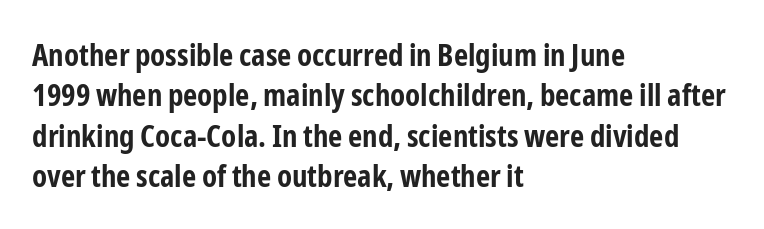
{"serif": "no", "italic": "no", "bold": "yes", "weight": "bold", "width": "condensed", "stroke_contrast": "low", "x_height": "medium", "monospaced": "no", "underline": "no", "align": "left", "line_spacing": "normal", "line_spacing_ratio": 1.3, "letter_spacing": "normal", "letter_spacing_em": 0.0, "glyph_px": 31}
